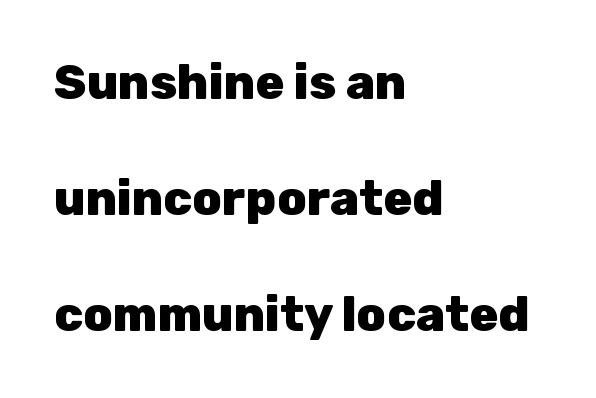
Q: Is the text bold? A: Yes.
Q: Is the text italic (slanted)? A: No, it is upright.
Q: Is the typeface a serif or a sans-serif typeface? A: Sans-serif.
Q: Is the text underlined? A: No.
Q: How is the paragraph aligned? A: Left-aligned.
Q: Is the spacing between letters normal or unusually wide? A: Normal.
Q: Is the spacing between lines tight, normal or loose? A: Loose.
Q: Width (condensed, normal, or wide)? A: Normal.
Q: Stroke contrast? A: Low.
Q: x-height? A: Medium.
Q: Monospaced? A: No.
